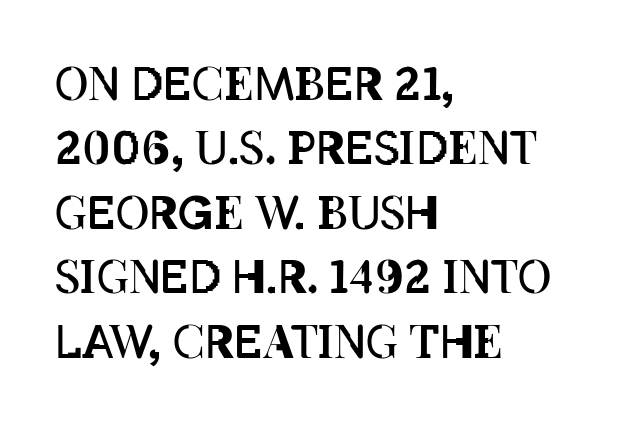
The image shows 46 px regular-weight, condensed type, upright; set left-aligned, normal line spacing (1.4x), normal letter spacing, not underlined; low stroke contrast and a large x-height.
